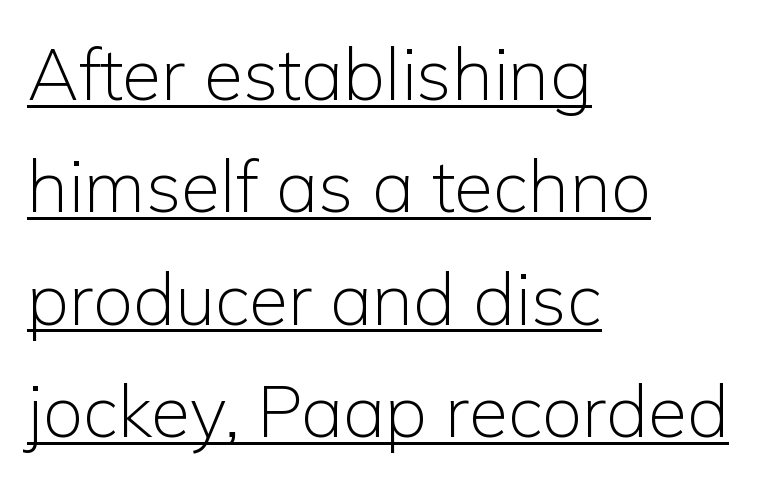
Q: Is the text bold? A: No.
Q: Is the text italic (slanted)? A: No, it is upright.
Q: Is the typeface a serif or a sans-serif typeface? A: Sans-serif.
Q: Is the text underlined? A: Yes.
Q: How is the paragraph aligned? A: Left-aligned.
Q: Is the spacing between letters normal or unusually wide? A: Normal.
Q: Is the spacing between lines tight, normal or loose? A: Normal.
Q: Width (condensed, normal, or wide)? A: Normal.
Q: Stroke contrast? A: Low.
Q: x-height? A: Medium.
Q: Monospaced? A: No.
